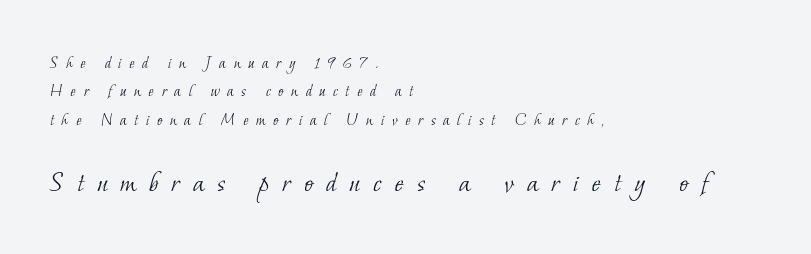
Observe the wide spacing: letters keep a clear distance from each other. These lines stack with their left ends in a neat column. Nobody drew a line under any word here. The letters advance in unequal steps, a hallmark of proportional type.
